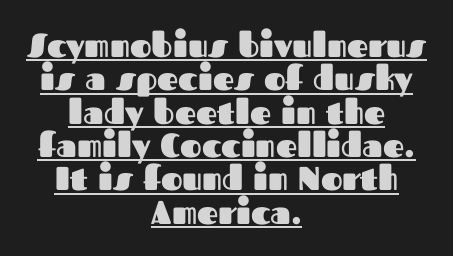
The image shows 33 px heavy sans-serif type, upright; set centered, tight line spacing (1.01x), normal letter spacing, underlined; medium stroke contrast and a medium x-height.
